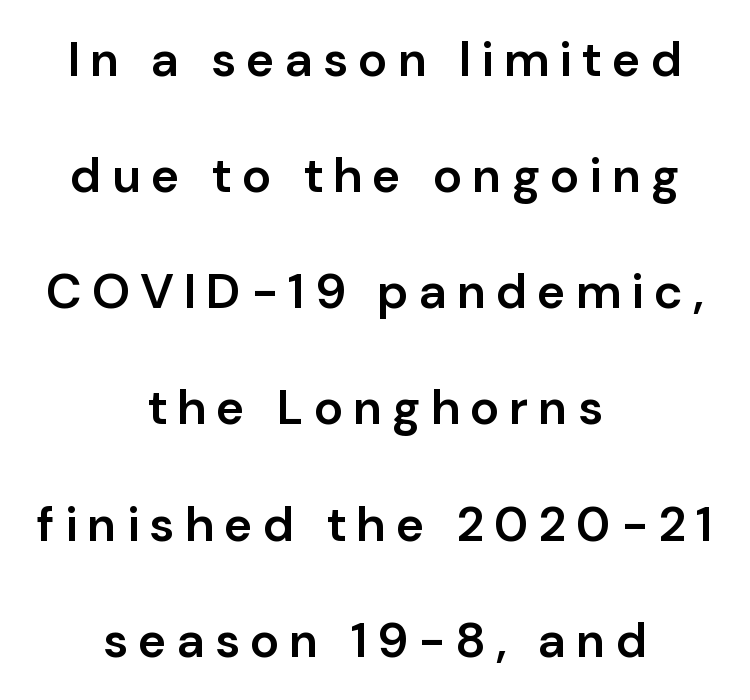
The image shows 49 px semibold sans-serif type, upright; set centered, loose line spacing (2.37x), unusually wide letter spacing (+0.2 em), not underlined; low stroke contrast and a medium x-height.
